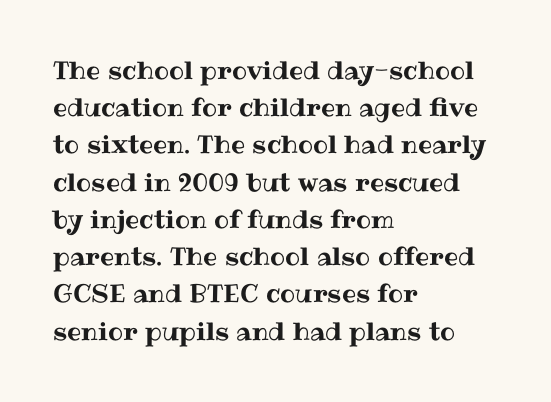
{"italic": "no", "underline": "no", "align": "left", "line_spacing": "normal", "line_spacing_ratio": 1.49, "letter_spacing": "normal", "letter_spacing_em": 0.0, "glyph_px": 25}
